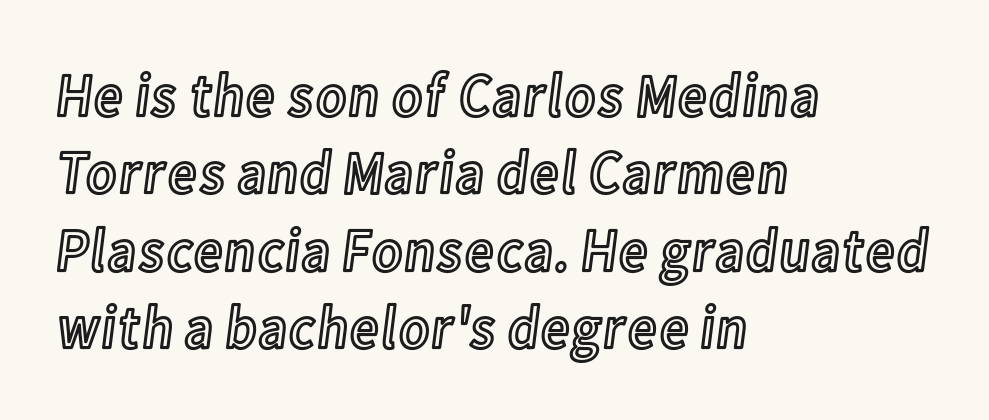
{"width": "condensed", "x_height": "medium", "monospaced": "no", "underline": "no", "align": "left", "line_spacing": "normal", "line_spacing_ratio": 1.25, "letter_spacing": "normal", "letter_spacing_em": 0.0, "glyph_px": 62}
